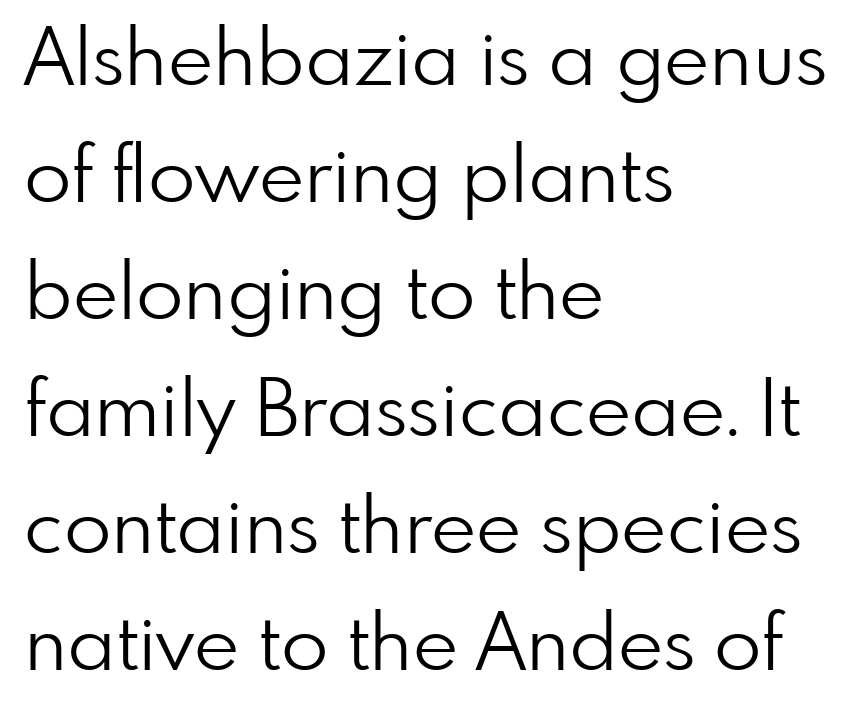
{"serif": "no", "italic": "no", "bold": "no", "weight": "light", "width": "normal", "stroke_contrast": "low", "x_height": "small", "monospaced": "no", "underline": "no", "align": "left", "line_spacing": "normal", "line_spacing_ratio": 1.5, "letter_spacing": "normal", "letter_spacing_em": 0.0, "glyph_px": 78}
